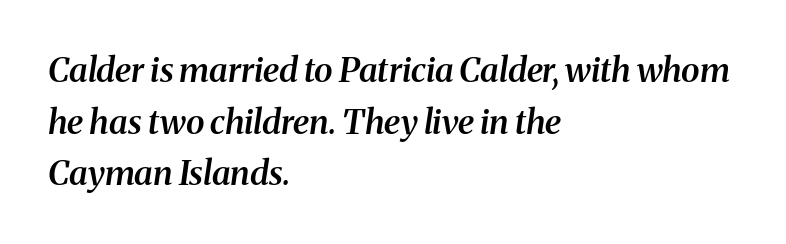
The image shows 34 px semibold serif type, italic (leaning right); set left-aligned, normal line spacing (1.52x), normal letter spacing, not underlined; medium stroke contrast and a medium x-height.
